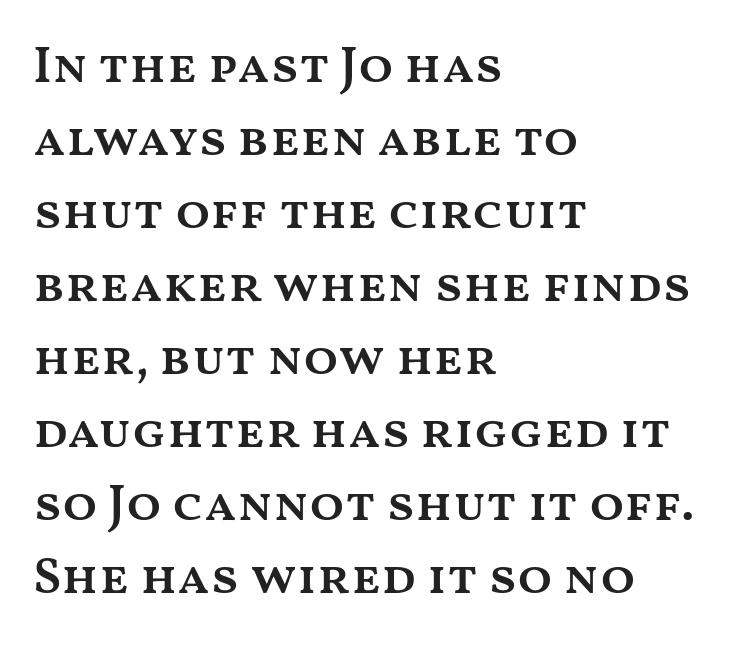
There is no visible air inserted between adjacent glyphs. The lettering stays uniformly vertical, giving the passage a roman look. Character widths vary here, with narrow letters taking less room than wide ones. The passage shown stacks its lines at a standard gap.
